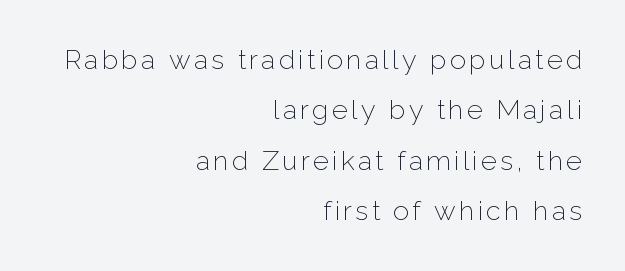
{"italic": "no", "bold": "no", "underline": "no", "align": "right", "line_spacing_ratio": 1.87, "glyph_px": 27}
